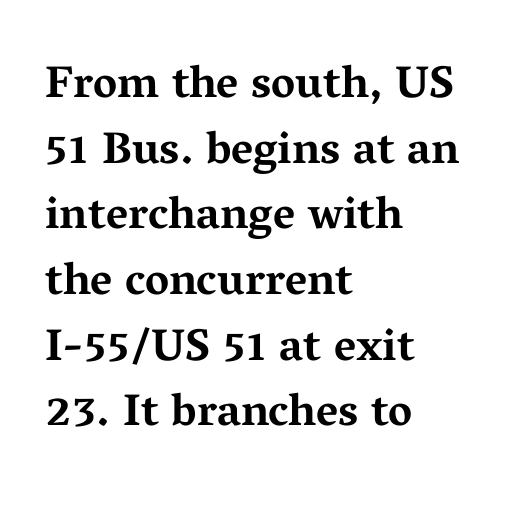
The image shows 45 px bold, wide serif type, upright; set left-aligned, normal line spacing (1.46x), normal letter spacing, not underlined; medium stroke contrast and a medium x-height.
